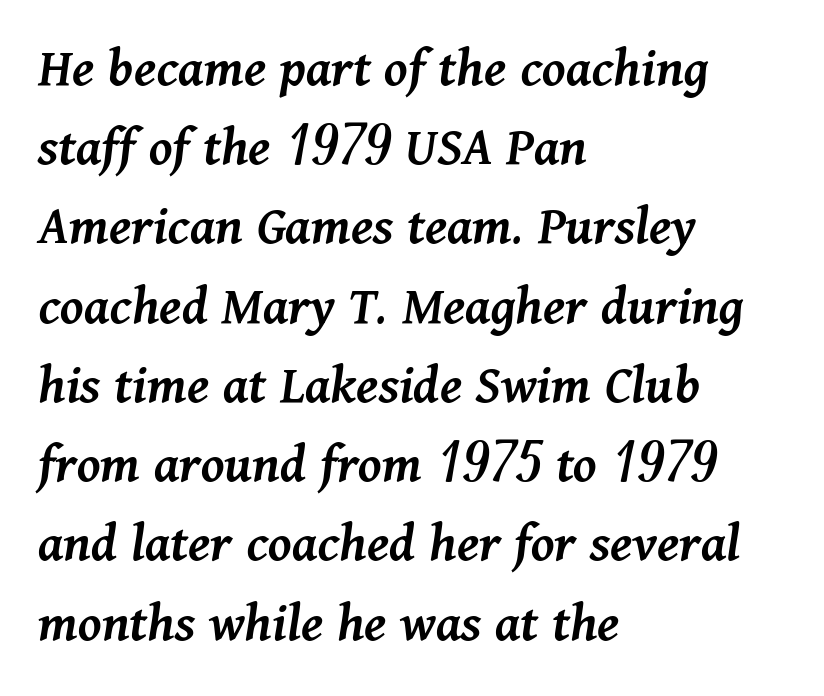
Q: Is the text bold? A: Semi-bold.
Q: Is the text italic (slanted)? A: Yes, it leans right by about 11 degrees.
Q: Is the text underlined? A: No.
Q: How is the paragraph aligned? A: Left-aligned.
Q: Is the spacing between letters normal or unusually wide? A: Normal.
Q: Is the spacing between lines tight, normal or loose? A: Normal.
Q: Width (condensed, normal, or wide)? A: Normal.
Q: Stroke contrast? A: Medium.
Q: x-height? A: Medium.
Q: Monospaced? A: No.
